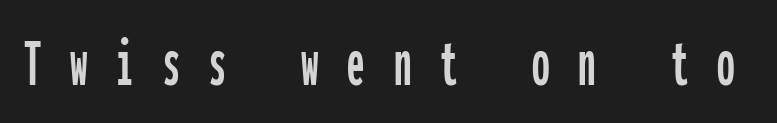
Q: Is the text italic (slanted)? A: No, it is upright.
Q: Is the typeface a serif or a sans-serif typeface? A: Sans-serif.
Q: Is the text underlined? A: No.
Q: Is the spacing between letters normal or unusually wide? A: Unusually wide.
Q: Width (condensed, normal, or wide)? A: Condensed.
Q: Stroke contrast? A: Low.
Q: x-height? A: Medium.
Q: Monospaced? A: Yes.
